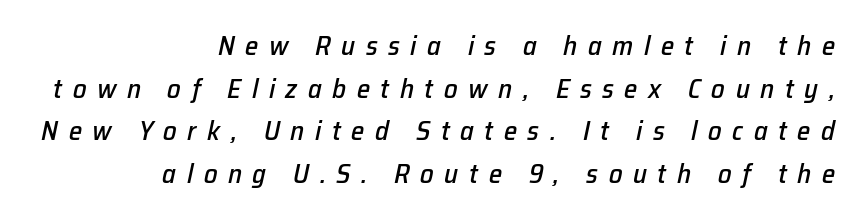
The image shows 27 px text type, italic (leaning right); set right-aligned, normal line spacing (1.58x), unusually wide letter spacing (+0.39 em), not underlined.
